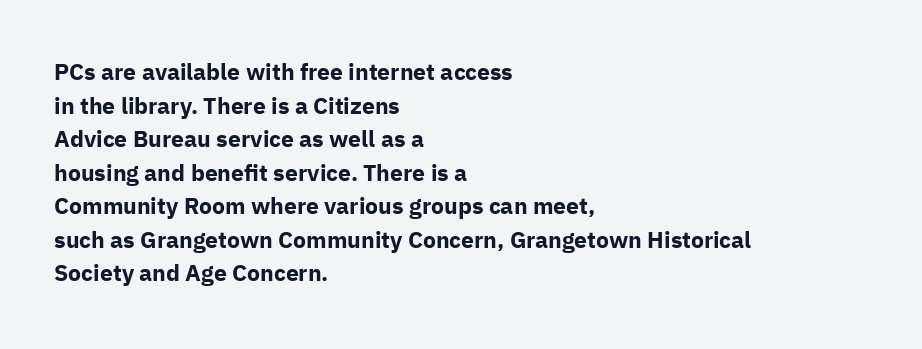
Q: Is the text bold? A: Yes.
Q: Is the text italic (slanted)? A: No, it is upright.
Q: Is the text underlined? A: No.
Q: How is the paragraph aligned? A: Left-aligned.
Q: Is the spacing between letters normal or unusually wide? A: Normal.
Q: Is the spacing between lines tight, normal or loose? A: Normal.
